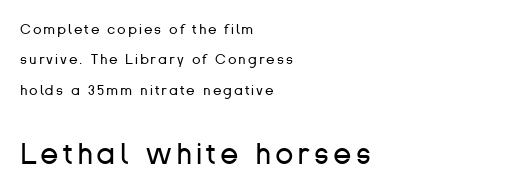
{"serif": "no", "italic": "no", "bold": "no", "weight": "regular", "width": "normal", "stroke_contrast": "low", "x_height": "medium", "monospaced": "no", "underline": "no", "align": "left", "line_spacing": "loose", "line_spacing_ratio": 2.17, "larger_block": "second", "size_ratio": 2.14, "glyph_px": 30}
